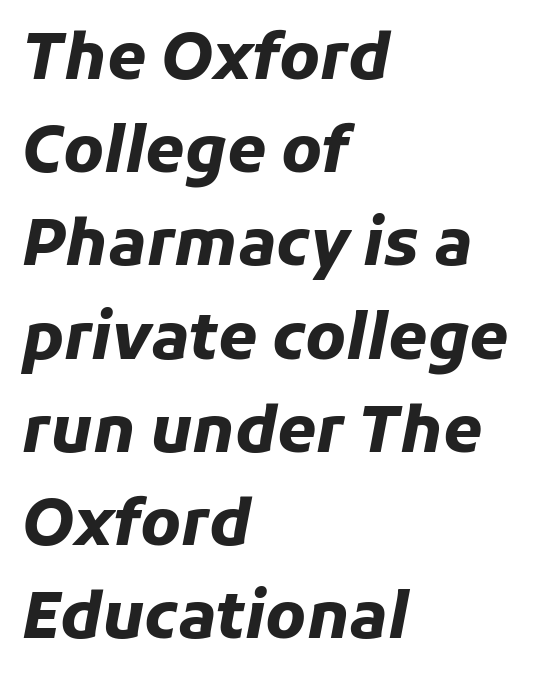
The image shows 63 px heavy type, italic (leaning right); set left-aligned, normal line spacing (1.48x), normal letter spacing, not underlined; low stroke contrast and a medium x-height.
